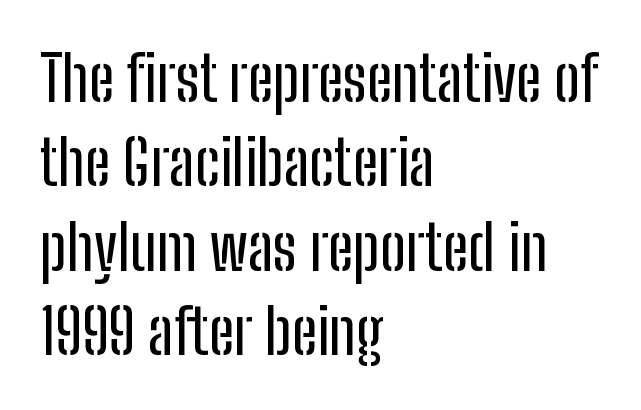
The specimen omits any rule beneath the text block's lines. One glance says typical: line gaps are just what's usual. Caption: standard tracking, unaltered. Each letter's strokes conclude bluntly, with no projecting serifs.
